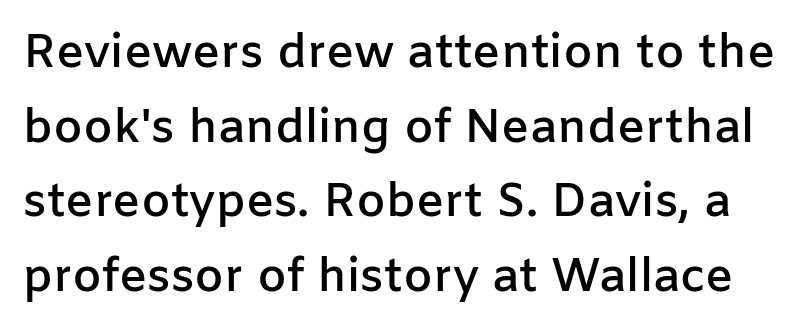
Q: Is the text bold? A: Semi-bold.
Q: Is the text italic (slanted)? A: No, it is upright.
Q: Is the typeface a serif or a sans-serif typeface? A: Sans-serif.
Q: Is the text underlined? A: No.
Q: Is the spacing between letters normal or unusually wide? A: Normal.
Q: Is the spacing between lines tight, normal or loose? A: Normal.
Q: Width (condensed, normal, or wide)? A: Normal.
Q: Stroke contrast? A: Low.
Q: x-height? A: Medium.
Q: Monospaced? A: No.
